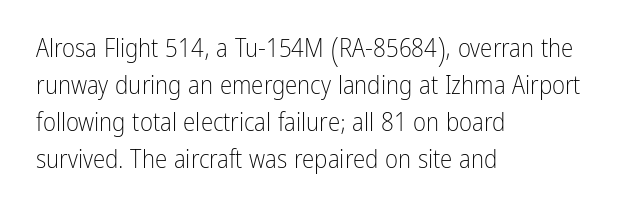
A typesetter would call this leading conventional body-copy spacing. Descender tails drop into unmarked territory. Visually the block forms a straight wall on the left and a jagged coastline on the right. Do the letters lean? They stand straight.
